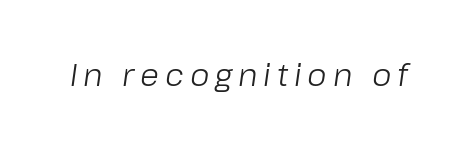
Q: Is the text bold? A: No.
Q: Is the text italic (slanted)? A: Yes, it leans right by about 8 degrees.
Q: Is the text underlined? A: No.
Q: Width (condensed, normal, or wide)? A: Normal.
Q: Stroke contrast? A: Low.
Q: x-height? A: Medium.
Q: Monospaced? A: No.
